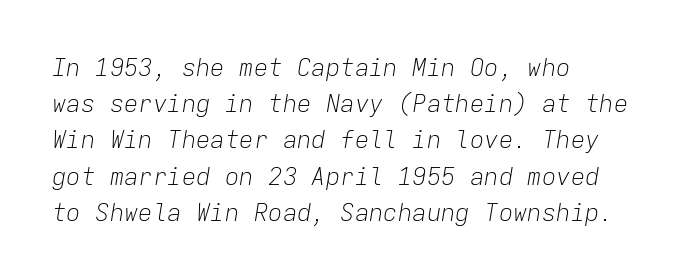
Q: Is the text bold? A: No.
Q: Is the text italic (slanted)? A: Yes, it leans right by about 9 degrees.
Q: Is the text underlined? A: No.
Q: How is the paragraph aligned? A: Left-aligned.
Q: Is the spacing between letters normal or unusually wide? A: Normal.
Q: Is the spacing between lines tight, normal or loose? A: Normal.
